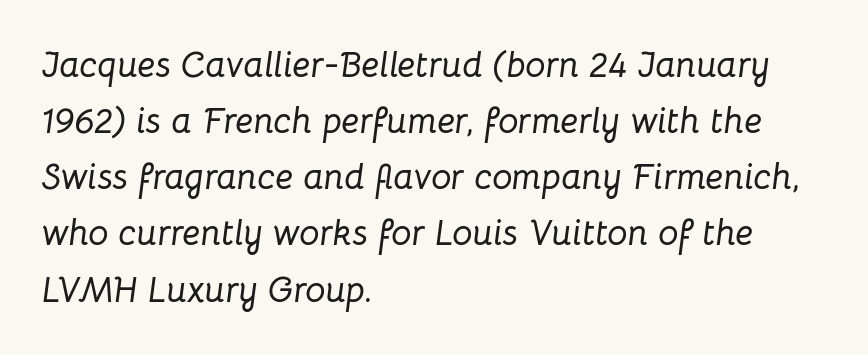
The image shows 36 px text type, italic (leaning right); set left-aligned, normal line spacing (1.56x), normal letter spacing, not underlined; low stroke contrast and a medium x-height.
